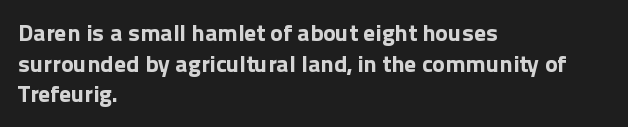
Summary of weight: heavy, a full bold. Tracking value appears to be zero — textbook default spacing. No italicization has been applied; the sample stays upright. The words here are not underlined. A normal amount of white space separates one row of letters from the next.
